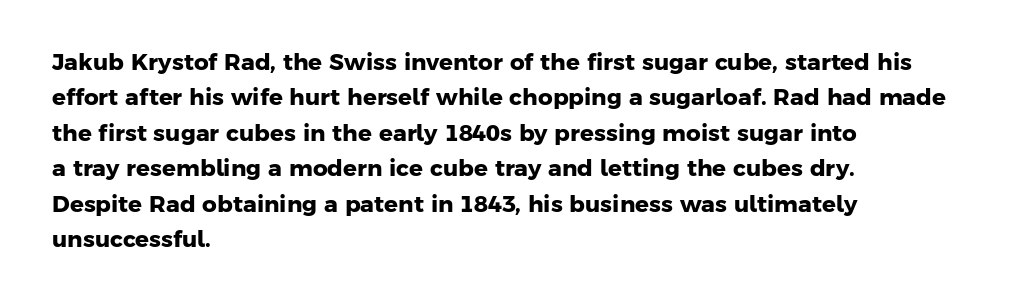
Short note: letters normally spaced. The passage shown is not underscored anywhere. You'd pick this weight for a headline — it's a proper bold. Regular leading.
